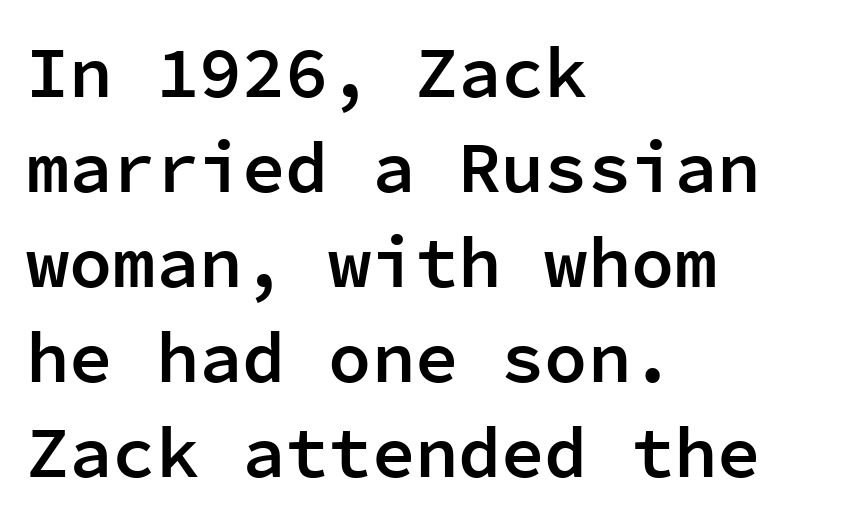
{"serif": "no", "italic": "no", "bold": "semi", "weight": "semibold", "width": "normal", "stroke_contrast": "low", "x_height": "medium", "monospaced": "yes", "underline": "no", "align": "left", "line_spacing": "normal", "line_spacing_ratio": 1.32, "letter_spacing": "normal", "letter_spacing_em": 0.0, "glyph_px": 72}
